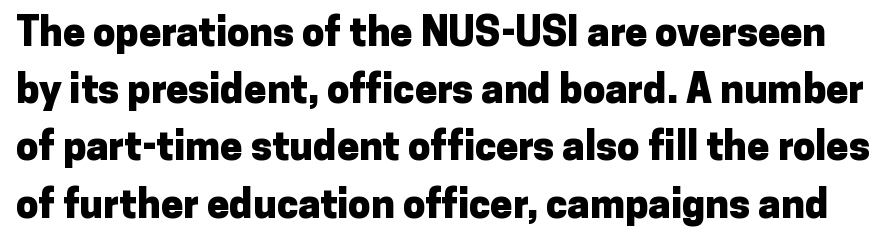
The image shows 40 px heavy sans-serif type, upright; set normal line spacing (1.43x), normal letter spacing, not underlined; low stroke contrast and a medium x-height.
